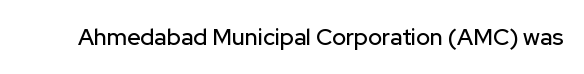
The image shows 23 px text type, upright; set normal letter spacing, not underlined.
